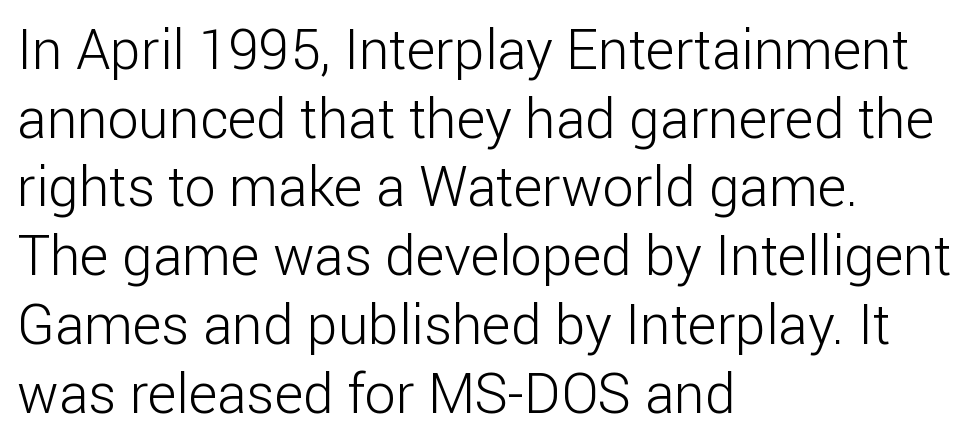
Inter-character spacing is left at the font's built-in metrics. The characters display no serif detailing; their extremities are plain. Where is the straight margin? On the left. If you drew a line through each stem, it would be perfectly vertical. This rendering features lettering with no underline. Is this a fixed-width face? No — the glyphs have proportional, varying widths.
